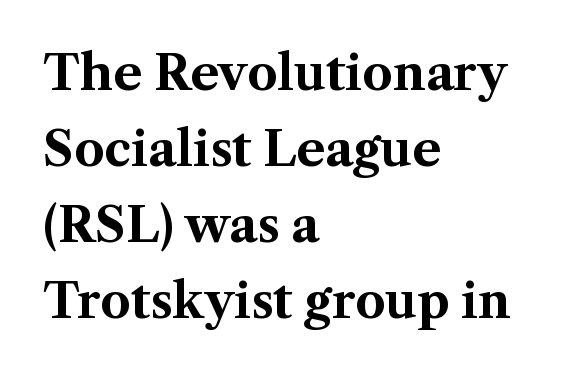
{"serif": "yes", "italic": "no", "bold": "yes", "weight": "bold", "width": "normal", "stroke_contrast": "medium", "x_height": "medium", "monospaced": "no", "underline": "no", "align": "left", "line_spacing": "normal", "line_spacing_ratio": 1.58, "letter_spacing": "normal", "letter_spacing_em": 0.0, "glyph_px": 48}
